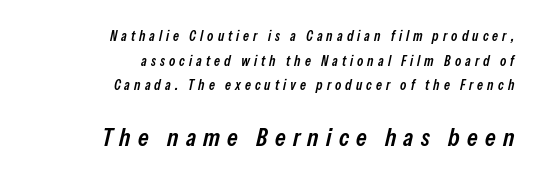
Q: Is the text bold? A: Semi-bold.
Q: Is the text italic (slanted)? A: Yes, it leans right by about 13 degrees.
Q: Is the text underlined? A: No.
Q: How is the paragraph aligned? A: Right-aligned.
Q: Is the spacing between letters normal or unusually wide? A: Unusually wide.
Q: Which block of text is set in a larger size, the first (top) or the second (bottom)? A: The second (bottom) one.
